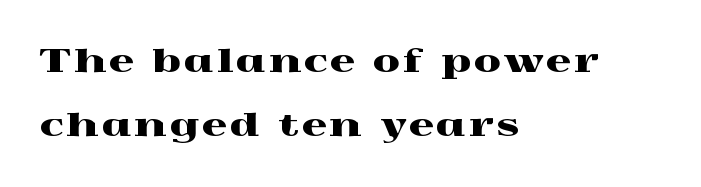
{"serif": "yes", "italic": "no", "width": "wide", "x_height": "medium", "monospaced": "no", "underline": "no", "align": "left", "line_spacing": "loose", "line_spacing_ratio": 2.06, "glyph_px": 31}
